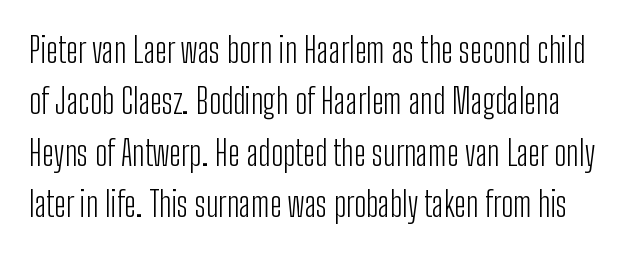
{"serif": "no", "italic": "no", "bold": "no", "weight": "light", "width": "condensed", "stroke_contrast": "low", "x_height": "medium", "monospaced": "no", "underline": "no", "line_spacing": "normal", "line_spacing_ratio": 1.51, "letter_spacing": "normal", "letter_spacing_em": 0.0, "glyph_px": 34}
